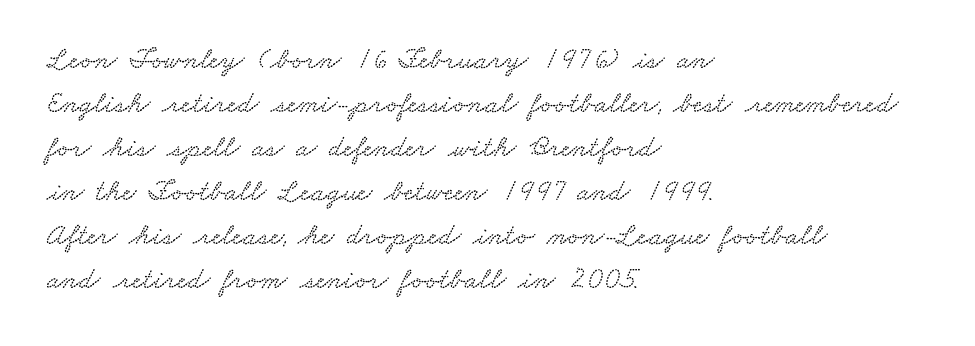
The image shows 30 px wide type; set left-aligned, normal line spacing (1.47x), normal letter spacing, not underlined; low stroke contrast and a small x-height.
